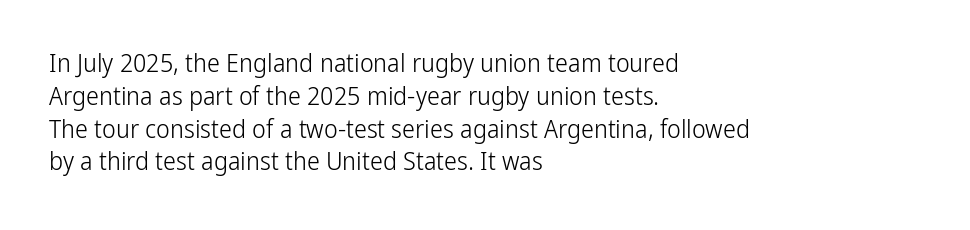
{"italic": "no", "bold": "no", "underline": "no", "align": "left", "line_spacing": "normal", "line_spacing_ratio": 1.26, "letter_spacing": "normal", "letter_spacing_em": 0.0, "glyph_px": 26}
